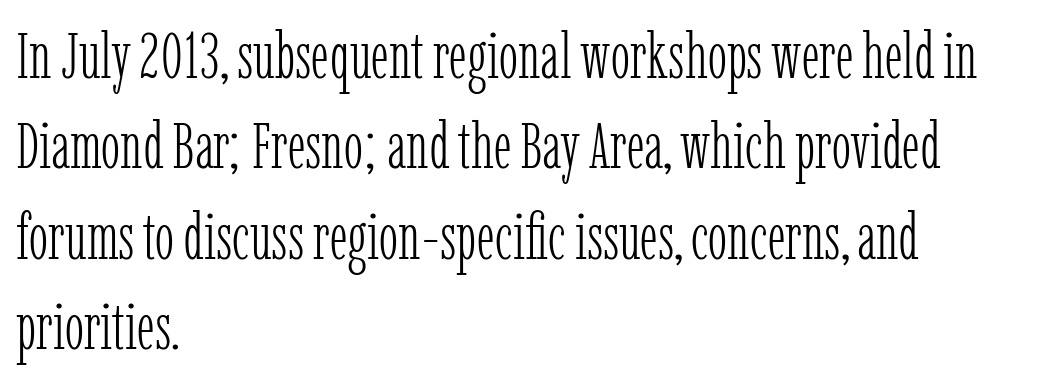
{"serif": "yes", "italic": "no", "bold": "no", "weight": "light", "width": "condensed", "stroke_contrast": "low", "x_height": "medium", "monospaced": "no", "underline": "no", "align": "left", "line_spacing": "normal", "line_spacing_ratio": 1.39, "letter_spacing": "normal", "letter_spacing_em": 0.0, "glyph_px": 65}
